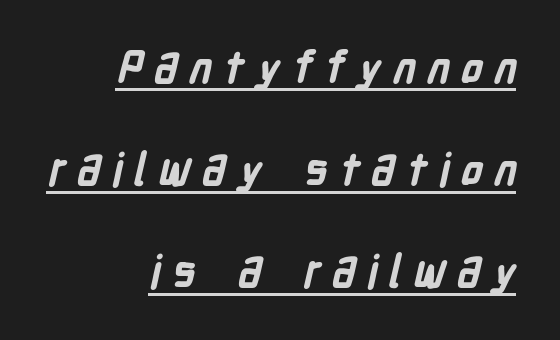
Note: no serifs on the glyphs. What stands out about the letter spacing? Its width — letters are far apart. Compared with undecorated copy, this sample adds a rule below the words. The font is running at its bold setting.
